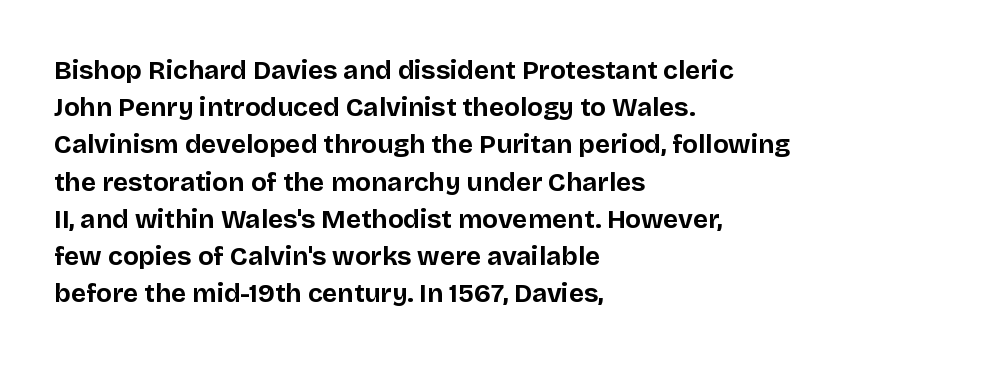
{"italic": "no", "bold": "yes", "underline": "no", "align": "left", "line_spacing": "normal", "line_spacing_ratio": 1.43, "letter_spacing": "normal", "letter_spacing_em": 0.0, "glyph_px": 26}
